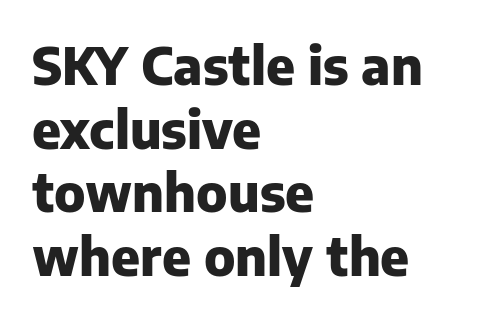
The passage shown is not underscored anywhere. A typesetter would call this zero additional tracking. Typesetter's note: full bold, strokes at maximum text heaviness. Do the letters lean? They stand straight. A typesetter would call this leading conventional body-copy spacing.
